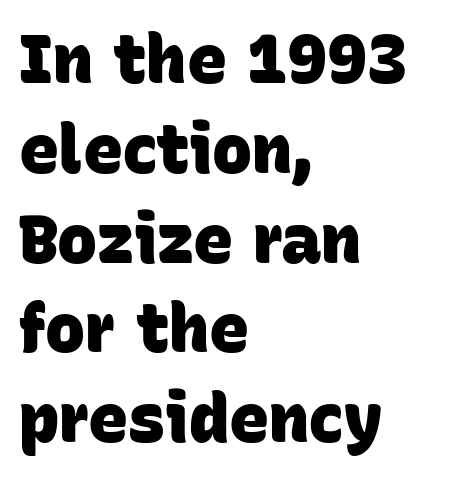
Varying glyph widths throughout — classic text-font behaviour. Reading down the column, the eye jumps a familiar distance to each next line. The space directly below the letters is spotless. Does the type have serifs? No, each stem ends abruptly. Notice how thick the strokes are: this is what a full bold looks like.
